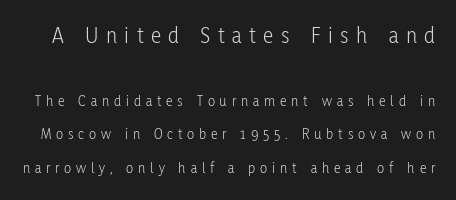
Vertical stems look standard width or narrower in stroke. Descender tails drop into unmarked territory. Posture: straight, roman, zero tilt. Characters follow at a spacing far wider than the type designer built in. You could fit nearly another row in the gap between these rows.
